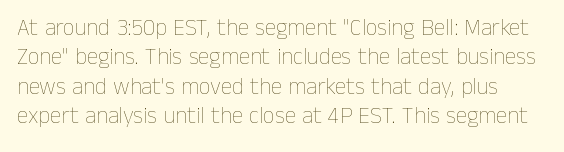
Q: Is the text bold? A: No.
Q: Is the text italic (slanted)? A: No, it is upright.
Q: Is the text underlined? A: No.
Q: Is the spacing between letters normal or unusually wide? A: Normal.
Q: Is the spacing between lines tight, normal or loose? A: Normal.
